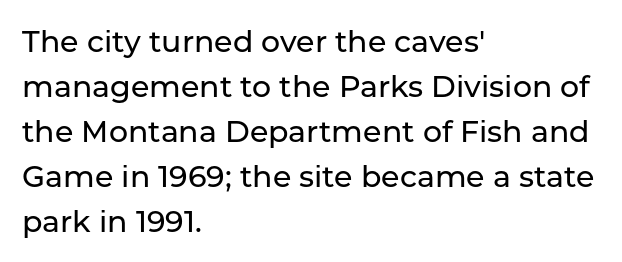
{"serif": "no", "italic": "no", "width": "normal", "stroke_contrast": "low", "x_height": "medium", "monospaced": "no", "underline": "no", "align": "left", "line_spacing": "normal", "line_spacing_ratio": 1.5, "letter_spacing": "normal", "letter_spacing_em": 0.0, "glyph_px": 30}
